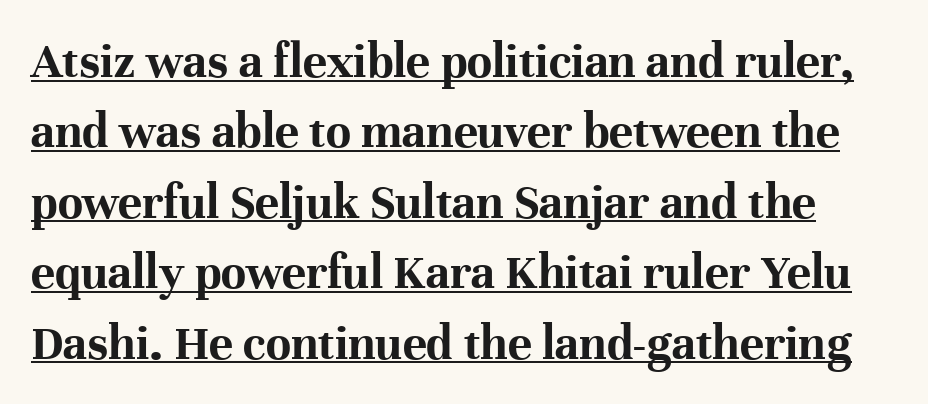
Q: Is the text bold? A: Yes.
Q: Is the text italic (slanted)? A: No, it is upright.
Q: Is the typeface a serif or a sans-serif typeface? A: Serif.
Q: Is the text underlined? A: Yes.
Q: Is the spacing between letters normal or unusually wide? A: Normal.
Q: Is the spacing between lines tight, normal or loose? A: Normal.
Q: Width (condensed, normal, or wide)? A: Normal.
Q: Stroke contrast? A: High.
Q: x-height? A: Medium.
Q: Monospaced? A: No.
